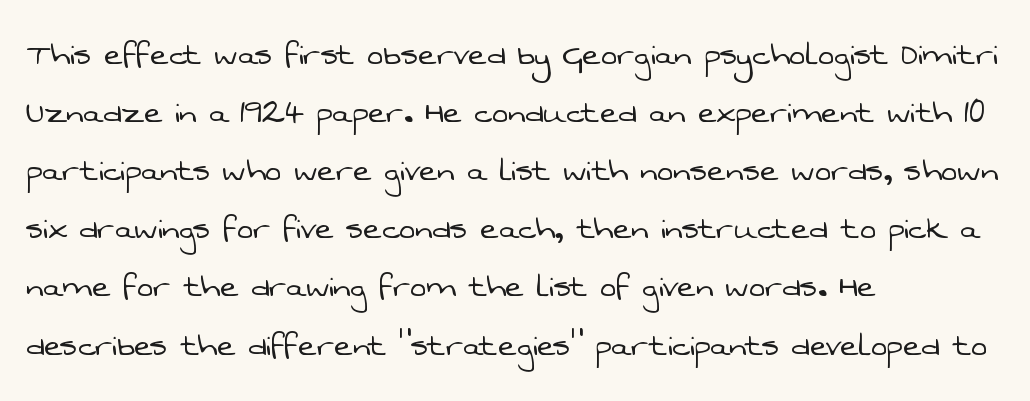
The image shows 39 px light sans-serif type; set left-aligned, normal line spacing (1.49x), normal letter spacing, not underlined; low stroke contrast and a medium x-height.
